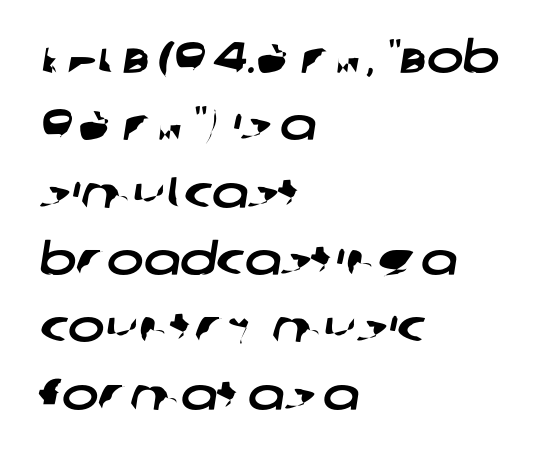
Q: Is the typeface a serif or a sans-serif typeface? A: Sans-serif.
Q: Is the text underlined? A: No.
Q: How is the paragraph aligned? A: Left-aligned.
Q: Is the spacing between letters normal or unusually wide? A: Normal.
Q: Is the spacing between lines tight, normal or loose? A: Normal.
Q: Width (condensed, normal, or wide)? A: Wide.
Q: Stroke contrast? A: Low.
Q: x-height? A: Large.
Q: Monospaced? A: No.
